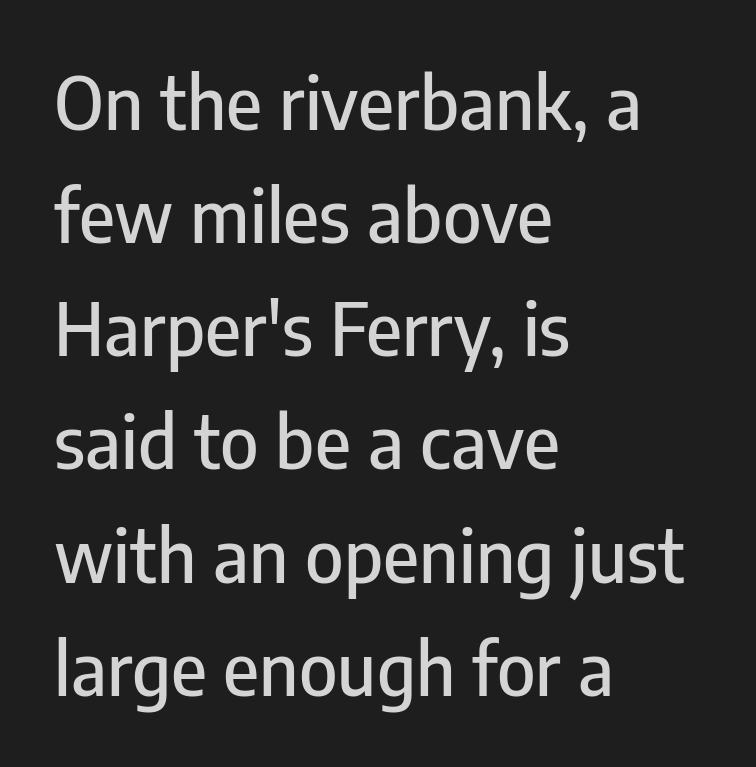
Characters remain perfectly vertical along every line. Clear beneath every line of the passage. The passage is arranged the way most books set body copy — flush left. The face used here is a sans, in the tradition of grotesques and geometrics. Think of a printed novel: that variable character pitch is what you see here.
